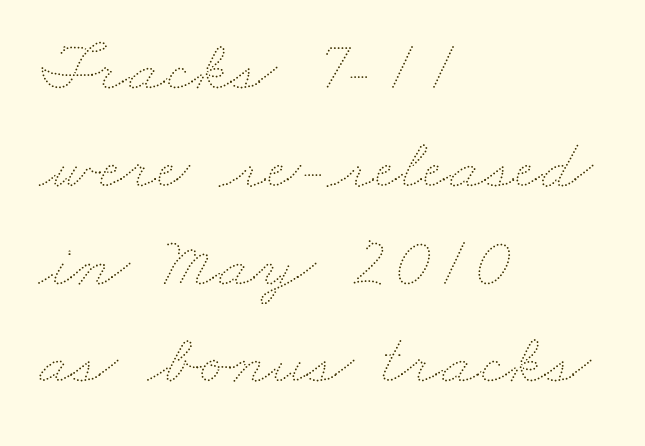
{"bold": "no", "weight": "thin", "width": "wide", "stroke_contrast": "medium", "x_height": "small", "monospaced": "no", "underline": "no", "align": "left", "line_spacing": "normal", "line_spacing_ratio": 1.34, "letter_spacing": "normal", "letter_spacing_em": 0.0, "glyph_px": 73}
